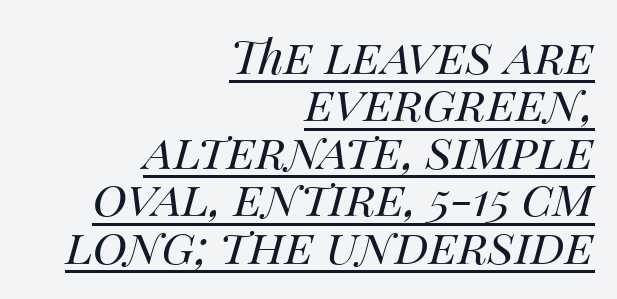
{"italic": "yes", "lean": "right", "slant_degrees": 14, "bold": "no", "weight": "regular", "width": "normal", "stroke_contrast": "medium", "x_height": "large", "monospaced": "no", "underline": "yes", "align": "right", "line_spacing": "tight", "line_spacing_ratio": 1.01, "letter_spacing": "normal", "letter_spacing_em": 0.0, "glyph_px": 47}
